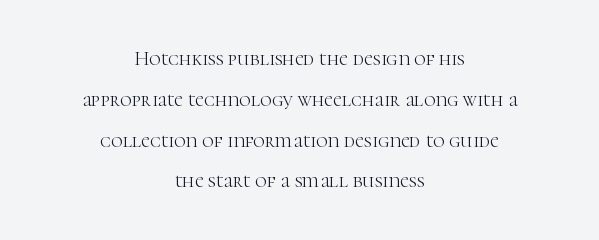
The image shows 20 px text type, upright; set centered, loose line spacing (2.04x), normal letter spacing, not underlined.
